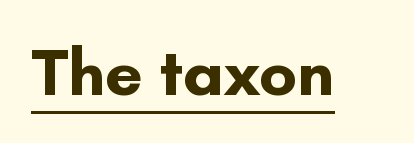
The type sits square on the baseline with zero lean. Note the varied advance widths — an 'i' is clearly narrower than an 'm'. These words are printed bold, with thick strokes throughout. Font category for this specimen: sans-serif. There is no visible air inserted between adjacent glyphs.
